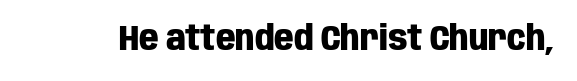
The image shows 34 px heavy, condensed sans-serif type, upright; set normal letter spacing, not underlined; low stroke contrast and a large x-height.
